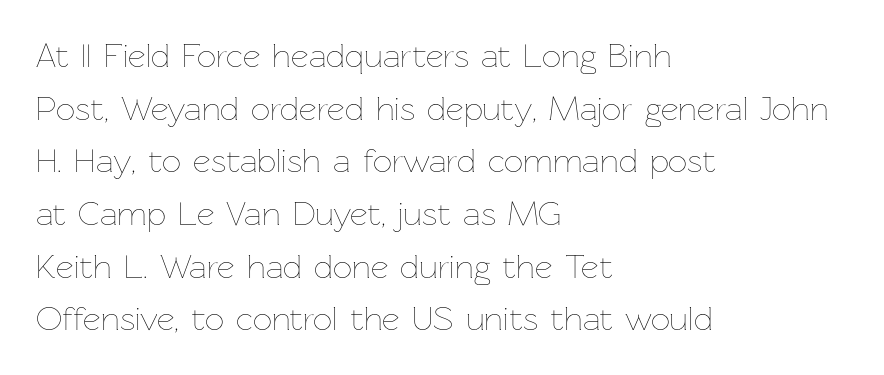
This sample is left-justified, so line endings fall wherever the words run out. Every stem runs plumb, perpendicular to the baseline. Think standard paragraph weight, or any step lighter than that. Proportional: the letters do not fall into vertical columns. In terms of letterspacing, this is plain default setting. Vertically, the passage feels balanced, rows spaced as you'd expect.
